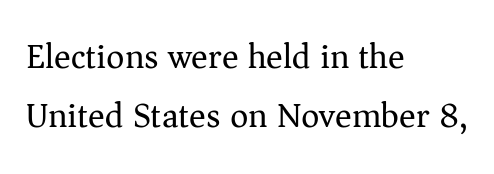
{"serif": "yes", "italic": "no", "bold": "no", "weight": "regular", "width": "normal", "stroke_contrast": "medium", "x_height": "medium", "monospaced": "no", "underline": "no", "align": "left", "line_spacing": "normal", "line_spacing_ratio": 1.7, "letter_spacing": "normal", "letter_spacing_em": 0.0, "glyph_px": 35}
